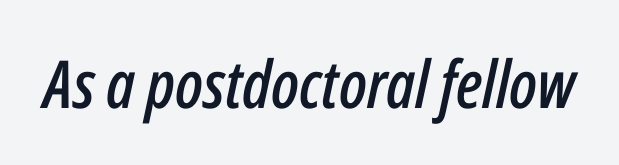
{"italic": "yes", "lean": "right", "slant_degrees": 12, "width": "condensed", "stroke_contrast": "low", "x_height": "medium", "monospaced": "no", "underline": "no", "letter_spacing": "normal", "letter_spacing_em": 0.0, "glyph_px": 66}
